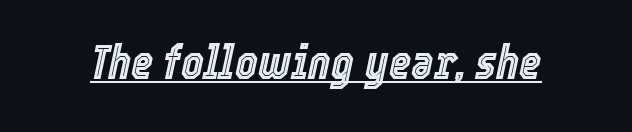
The image shows 48 px condensed type, italic (leaning right); set normal letter spacing, underlined; a medium x-height.
